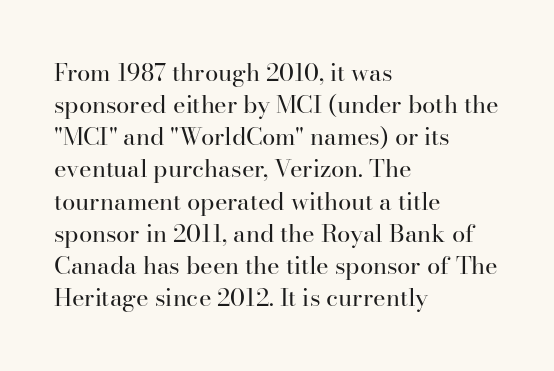
The image shows 24 px text type, upright; set left-aligned, normal line spacing (1.34x), normal letter spacing, not underlined.
